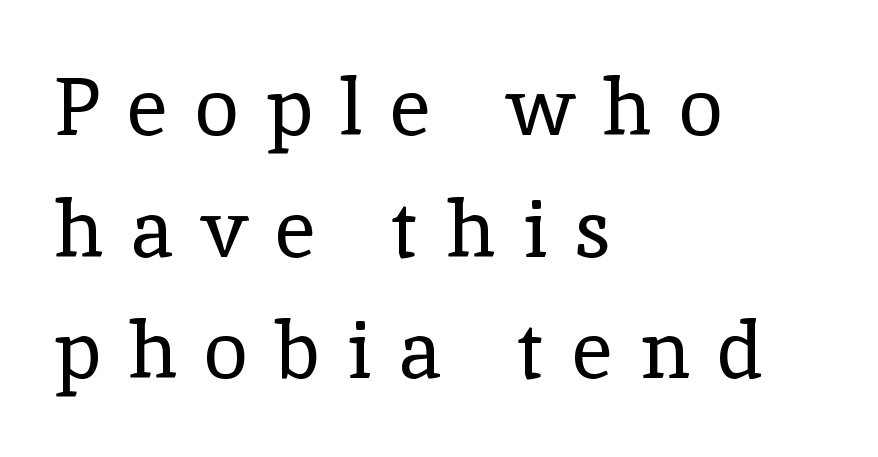
The image shows 80 px regular-weight serif type, upright; set left-aligned, normal line spacing (1.52x), unusually wide letter spacing (+0.34 em), not underlined; a medium x-height.
